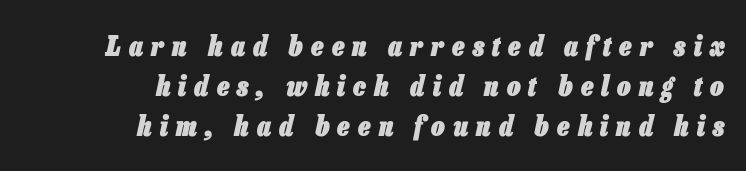
If you drew a line through each stem, it would be angled. These lines sit exactly where default settings would place them. Clear beneath every line of the passage. How are the letters spaced? Widely, with obvious added tracking. Thick stems and heavy bowls — unmistakably bold.
